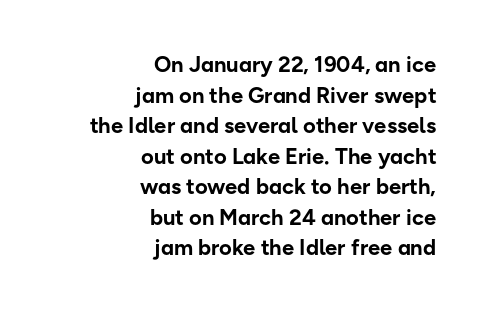
{"italic": "no", "bold": "yes", "underline": "no", "align": "right", "line_spacing": "normal", "line_spacing_ratio": 1.39, "letter_spacing": "normal", "letter_spacing_em": 0.0, "glyph_px": 22}
